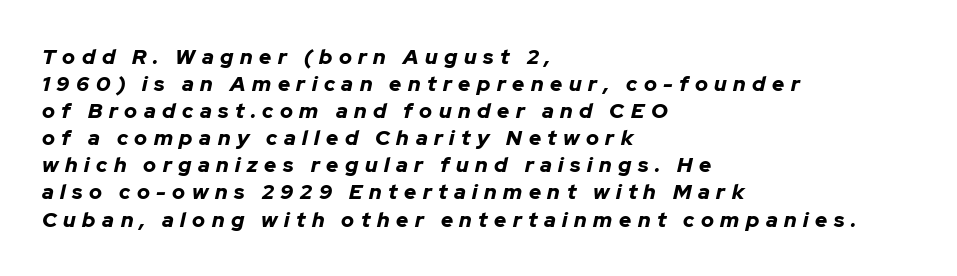
The image shows 21 px bold type, italic (leaning right); set left-aligned, normal line spacing (1.29x), unusually wide letter spacing (+0.31 em), not underlined.
